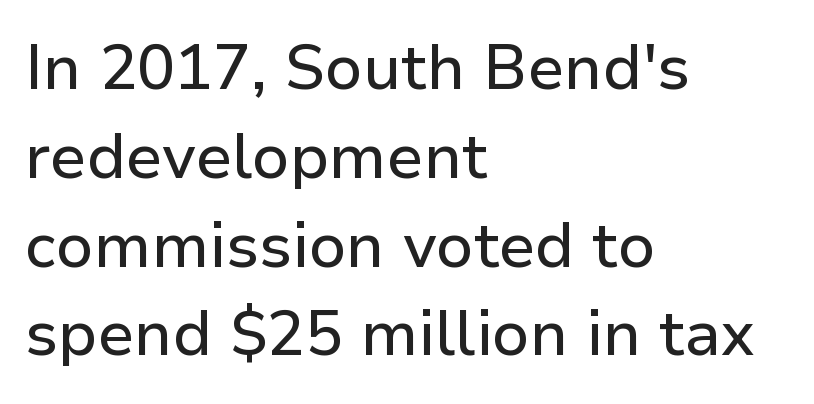
Q: Is the text italic (slanted)? A: No, it is upright.
Q: Is the typeface a serif or a sans-serif typeface? A: Sans-serif.
Q: Is the text underlined? A: No.
Q: How is the paragraph aligned? A: Left-aligned.
Q: Is the spacing between letters normal or unusually wide? A: Normal.
Q: Is the spacing between lines tight, normal or loose? A: Normal.
Q: Width (condensed, normal, or wide)? A: Normal.
Q: Stroke contrast? A: Low.
Q: x-height? A: Medium.
Q: Monospaced? A: No.
